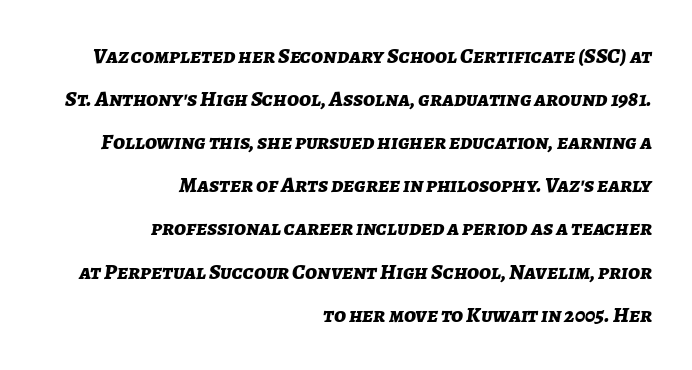
{"italic": "yes", "lean": "right", "slant_degrees": 7, "bold": "yes", "underline": "no", "align": "right", "line_spacing": "loose", "line_spacing_ratio": 1.96, "letter_spacing": "normal", "letter_spacing_em": 0.0, "glyph_px": 22}
